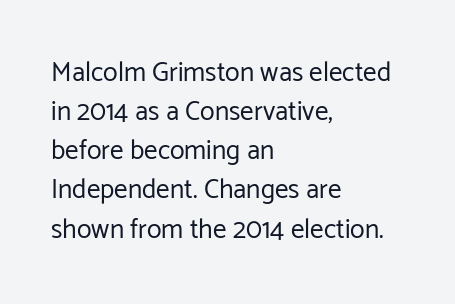
The image shows 27 px text type, upright; set left-aligned, normal line spacing (1.45x), normal letter spacing, not underlined.
